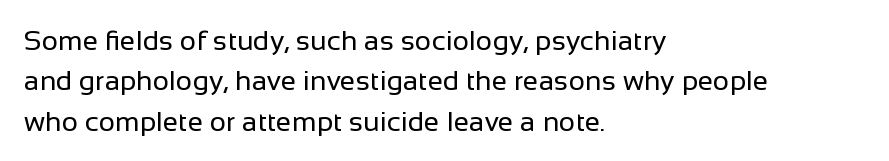
Q: Is the text bold? A: No.
Q: Is the text italic (slanted)? A: No, it is upright.
Q: Is the typeface a serif or a sans-serif typeface? A: Sans-serif.
Q: Is the text underlined? A: No.
Q: How is the paragraph aligned? A: Left-aligned.
Q: Is the spacing between letters normal or unusually wide? A: Normal.
Q: Is the spacing between lines tight, normal or loose? A: Normal.
Q: Width (condensed, normal, or wide)? A: Normal.
Q: Stroke contrast? A: Low.
Q: x-height? A: Medium.
Q: Monospaced? A: No.
